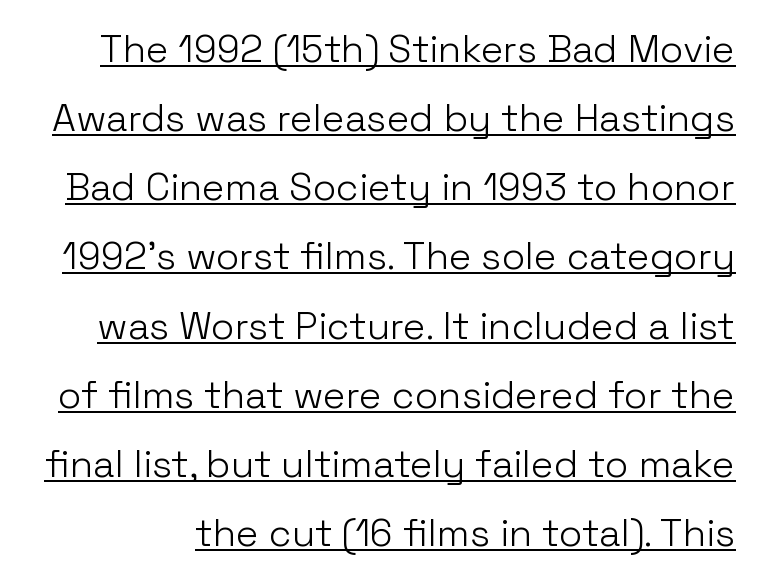
Q: Is the text bold? A: No.
Q: Is the text italic (slanted)? A: No, it is upright.
Q: Is the typeface a serif or a sans-serif typeface? A: Sans-serif.
Q: Is the text underlined? A: Yes.
Q: Is the spacing between letters normal or unusually wide? A: Normal.
Q: Width (condensed, normal, or wide)? A: Normal.
Q: Stroke contrast? A: Low.
Q: x-height? A: Medium.
Q: Monospaced? A: No.
